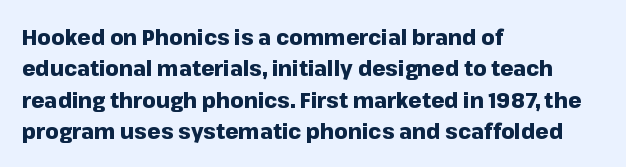
Q: Is the text bold? A: Yes.
Q: Is the text italic (slanted)? A: No, it is upright.
Q: Is the text underlined? A: No.
Q: How is the paragraph aligned? A: Left-aligned.
Q: Is the spacing between letters normal or unusually wide? A: Normal.
Q: Is the spacing between lines tight, normal or loose? A: Normal.
